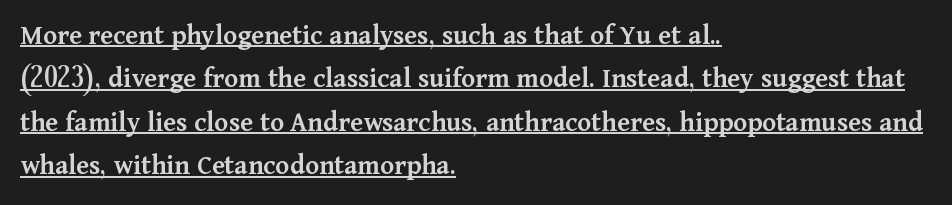
Q: Is the text bold? A: Semi-bold.
Q: Is the text italic (slanted)? A: No, it is upright.
Q: Is the typeface a serif or a sans-serif typeface? A: Serif.
Q: Is the text underlined? A: Yes.
Q: How is the paragraph aligned? A: Left-aligned.
Q: Is the spacing between letters normal or unusually wide? A: Normal.
Q: Is the spacing between lines tight, normal or loose? A: Normal.
Q: Width (condensed, normal, or wide)? A: Normal.
Q: Stroke contrast? A: Medium.
Q: x-height? A: Medium.
Q: Monospaced? A: No.
